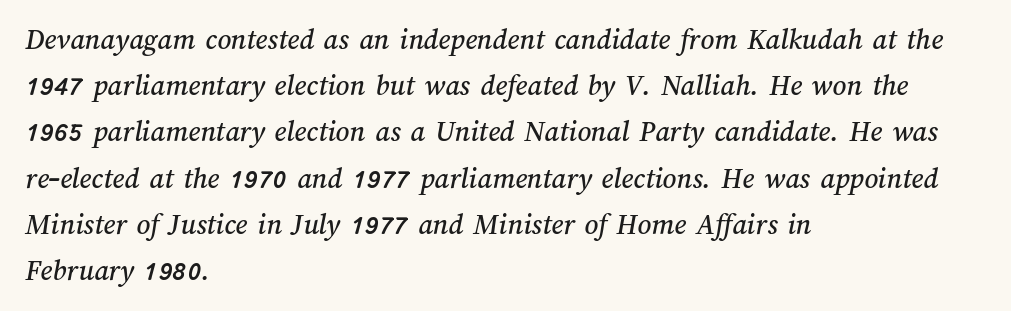
{"width": "normal", "stroke_contrast": "medium", "x_height": "medium", "monospaced": "no", "underline": "no", "align": "left", "line_spacing": "normal", "line_spacing_ratio": 1.54, "letter_spacing": "normal", "letter_spacing_em": 0.0, "glyph_px": 30}
